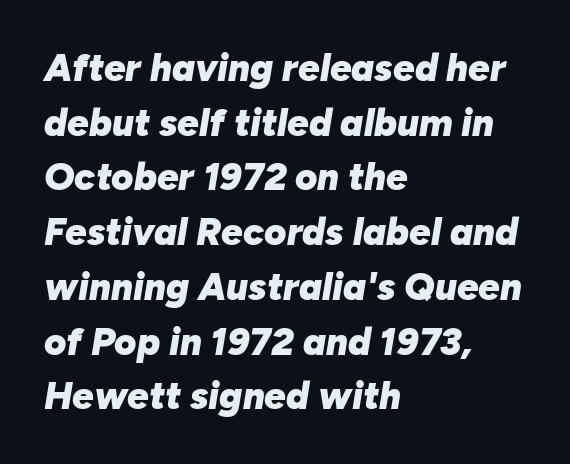
Q: Is the text bold? A: Yes.
Q: Is the text italic (slanted)? A: Yes, it leans right by about 10 degrees.
Q: Is the text underlined? A: No.
Q: How is the paragraph aligned? A: Left-aligned.
Q: Is the spacing between letters normal or unusually wide? A: Normal.
Q: Is the spacing between lines tight, normal or loose? A: Normal.
Q: Width (condensed, normal, or wide)? A: Normal.
Q: Stroke contrast? A: Low.
Q: x-height? A: Medium.
Q: Monospaced? A: No.
